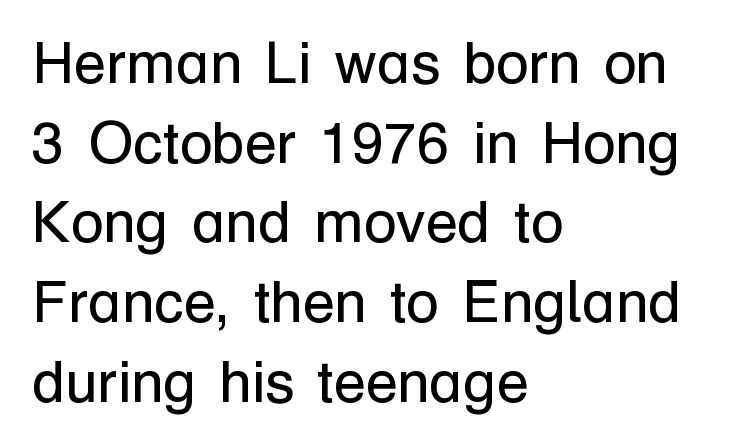
{"serif": "no", "italic": "no", "bold": "no", "weight": "regular", "width": "normal", "stroke_contrast": "low", "x_height": "medium", "monospaced": "no", "underline": "no", "align": "left", "line_spacing": "normal", "line_spacing_ratio": 1.35, "letter_spacing": "normal", "letter_spacing_em": 0.0, "glyph_px": 59}
